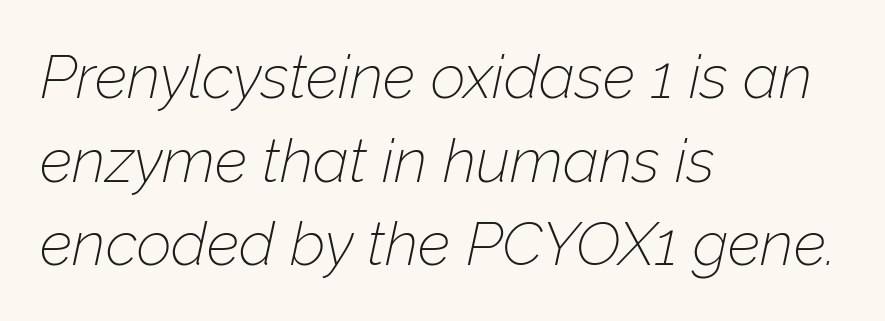
{"italic": "yes", "lean": "right", "slant_degrees": 12, "bold": "no", "weight": "thin", "width": "normal", "stroke_contrast": "low", "x_height": "medium", "monospaced": "no", "underline": "no", "align": "left", "line_spacing": "normal", "line_spacing_ratio": 1.37, "letter_spacing": "normal", "letter_spacing_em": 0.0, "glyph_px": 61}
